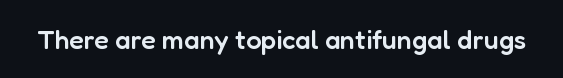
The image shows 27 px text type, upright; set normal letter spacing, not underlined.
